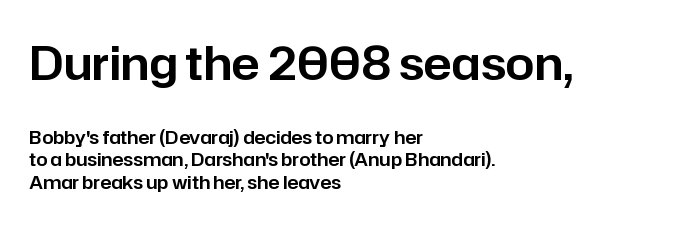
Q: Is the text italic (slanted)? A: No, it is upright.
Q: Is the typeface a serif or a sans-serif typeface? A: Sans-serif.
Q: Is the text underlined? A: No.
Q: How is the paragraph aligned? A: Left-aligned.
Q: Is the spacing between letters normal or unusually wide? A: Normal.
Q: Is the spacing between lines tight, normal or loose? A: Normal.
Q: Which block of text is set in a larger size, the first (top) or the second (bottom)? A: The first (top) one.
Q: Width (condensed, normal, or wide)? A: Normal.
Q: Stroke contrast? A: Low.
Q: x-height? A: Medium.
Q: Monospaced? A: No.
